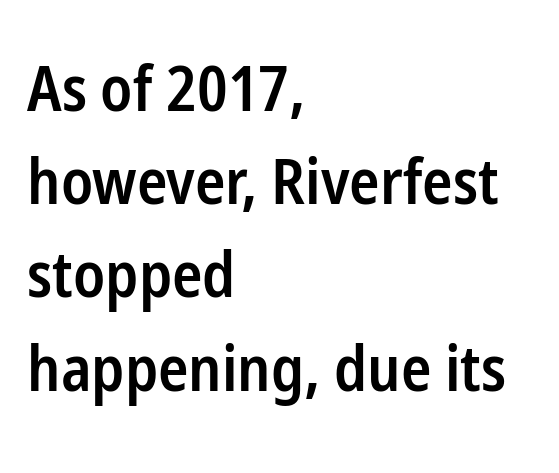
Q: Is the text bold? A: Semi-bold.
Q: Is the text italic (slanted)? A: No, it is upright.
Q: Is the typeface a serif or a sans-serif typeface? A: Sans-serif.
Q: Is the text underlined? A: No.
Q: How is the paragraph aligned? A: Left-aligned.
Q: Is the spacing between letters normal or unusually wide? A: Normal.
Q: Is the spacing between lines tight, normal or loose? A: Normal.
Q: Width (condensed, normal, or wide)? A: Condensed.
Q: Stroke contrast? A: Low.
Q: x-height? A: Medium.
Q: Monospaced? A: No.
